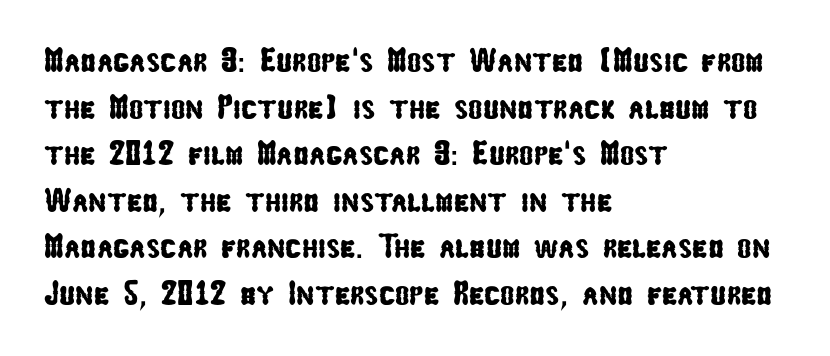
Q: Is the typeface a serif or a sans-serif typeface? A: Sans-serif.
Q: Is the text underlined? A: No.
Q: How is the paragraph aligned? A: Left-aligned.
Q: Is the spacing between letters normal or unusually wide? A: Normal.
Q: Is the spacing between lines tight, normal or loose? A: Normal.
Q: Width (condensed, normal, or wide)? A: Condensed.
Q: Stroke contrast? A: Low.
Q: x-height? A: Medium.
Q: Monospaced? A: No.
